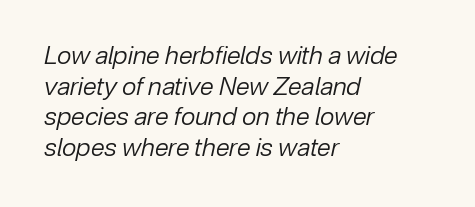
Q: Is the text bold? A: No.
Q: Is the text italic (slanted)? A: Yes, it leans right by about 12 degrees.
Q: Is the text underlined? A: No.
Q: How is the paragraph aligned? A: Left-aligned.
Q: Is the spacing between letters normal or unusually wide? A: Normal.
